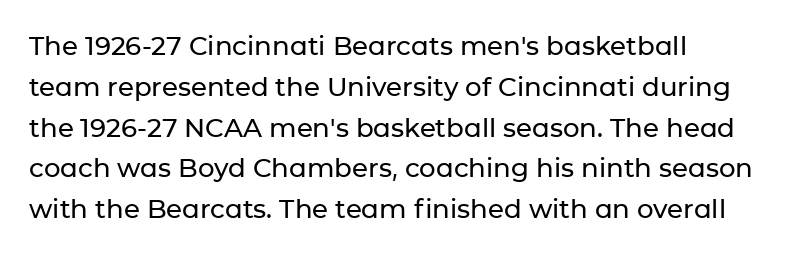
The image shows 26 px text type, upright; set normal line spacing (1.57x), normal letter spacing, not underlined.
